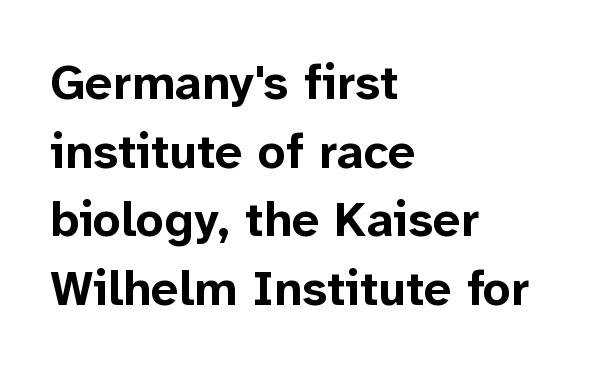
Varying glyph widths throughout — classic text-font behaviour. Compared with a centered layout, this one pins lines to the left instead. Spacing between characters is what you'd get straight out of the box. Stroke terminals: plain, sans-serif.
